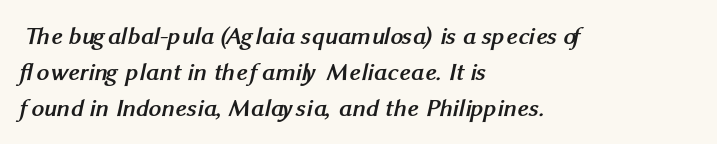
Look at the tracking — it's just the regular setting, nothing added. Honestly, the row spacing looks completely unremarkable. Plain, unruled lines of type. The compositor pushed each line to the left boundary. I'd describe the lettering as bold — thick and assertive.
